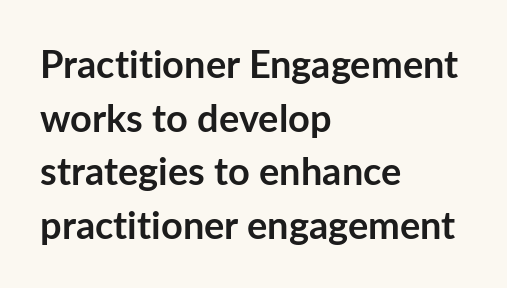
Serif or sans? Sans — the stroke terminals are bare. When letters stand straight like this, we call the style roman or upright. One-word summary of the alignment: left. These lines are rendered in a variable-pitch font.
